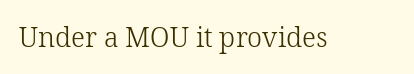
{"italic": "no", "bold": "no", "underline": "no", "letter_spacing": "normal", "letter_spacing_em": 0.0, "glyph_px": 27}
